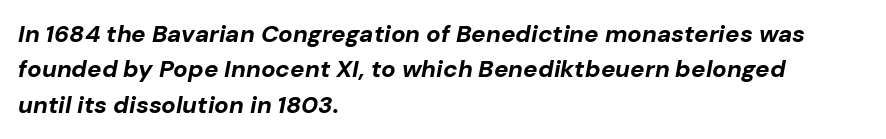
Q: Is the text bold? A: Yes.
Q: Is the text italic (slanted)? A: Yes, it leans right by about 10 degrees.
Q: Is the text underlined? A: No.
Q: How is the paragraph aligned? A: Left-aligned.
Q: Is the spacing between letters normal or unusually wide? A: Normal.
Q: Is the spacing between lines tight, normal or loose? A: Normal.
